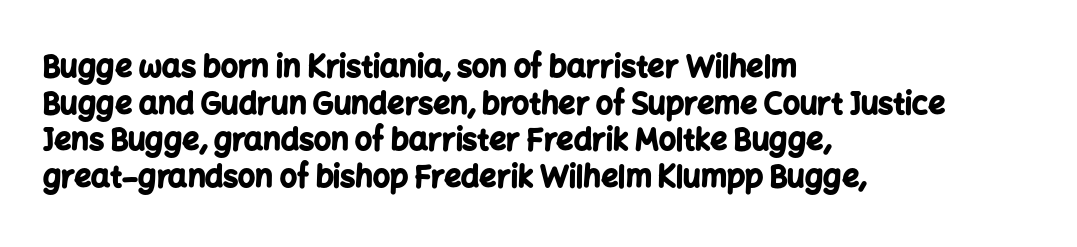
Varying glyph widths throughout — classic text-font behaviour. A classic flush-left, rag-right setting is used for this passage. You could call the tracking neutral — neither tight nor loose. The passage shown is not underscored anywhere.
